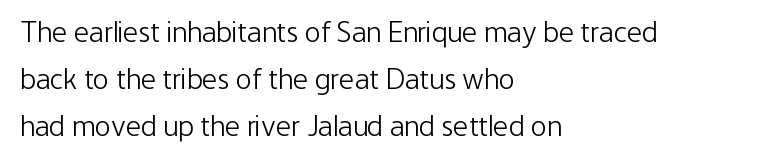
Q: Is the text bold? A: No.
Q: Is the text italic (slanted)? A: No, it is upright.
Q: Is the typeface a serif or a sans-serif typeface? A: Sans-serif.
Q: Is the text underlined? A: No.
Q: How is the paragraph aligned? A: Left-aligned.
Q: Is the spacing between letters normal or unusually wide? A: Normal.
Q: Is the spacing between lines tight, normal or loose? A: Normal.
Q: Width (condensed, normal, or wide)? A: Condensed.
Q: Stroke contrast? A: Low.
Q: x-height? A: Medium.
Q: Monospaced? A: No.
